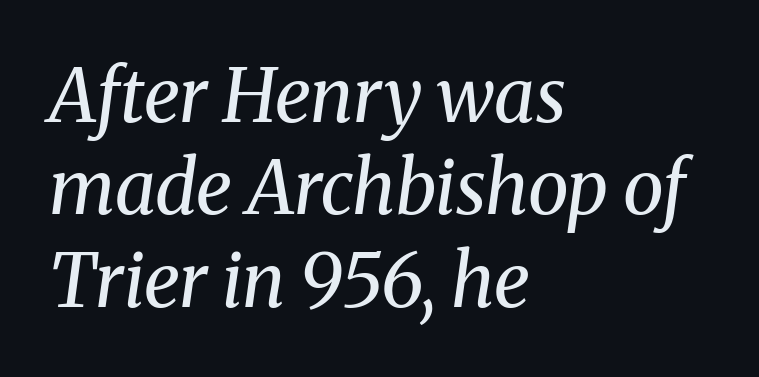
The image shows 74 px regular-weight serif type, italic (leaning right); set left-aligned, normal line spacing (1.25x), normal letter spacing, not underlined; medium stroke contrast and a medium x-height.
